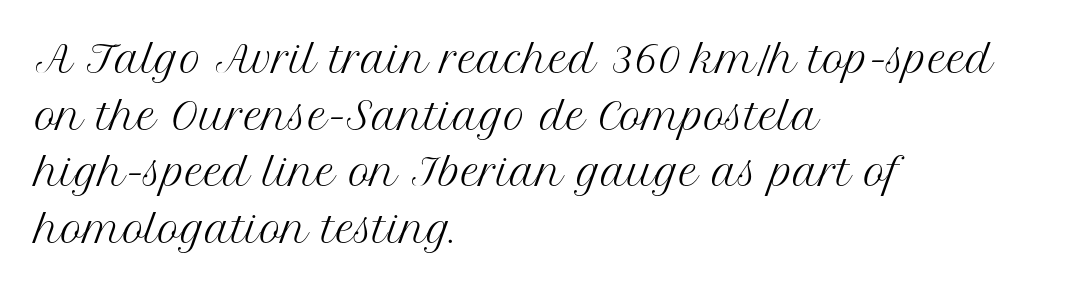
{"serif": "yes", "bold": "no", "weight": "regular", "width": "normal", "stroke_contrast": "medium", "x_height": "medium", "monospaced": "no", "underline": "no", "align": "left", "line_spacing": "normal", "line_spacing_ratio": 1.53, "letter_spacing": "normal", "letter_spacing_em": 0.0, "glyph_px": 37}
